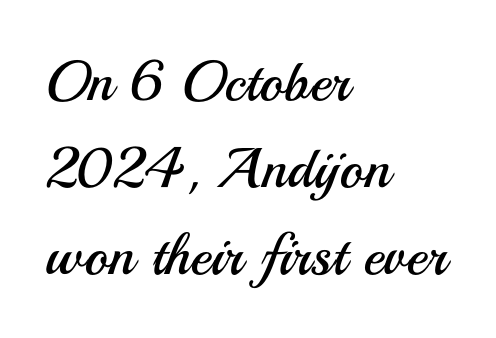
The image shows 57 px regular-weight sans-serif type; set left-aligned, normal line spacing (1.53x), normal letter spacing, not underlined; medium stroke contrast and a small x-height.
